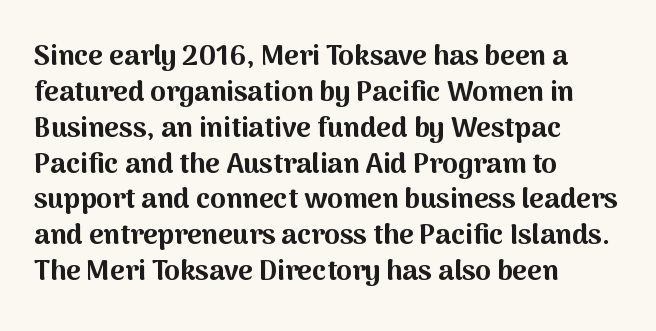
{"serif": "no", "italic": "no", "bold": "yes", "weight": "bold", "width": "normal", "stroke_contrast": "medium", "x_height": "medium", "monospaced": "no", "underline": "no", "align": "left", "line_spacing": "normal", "line_spacing_ratio": 1.28, "letter_spacing": "normal", "letter_spacing_em": 0.0, "glyph_px": 28}
